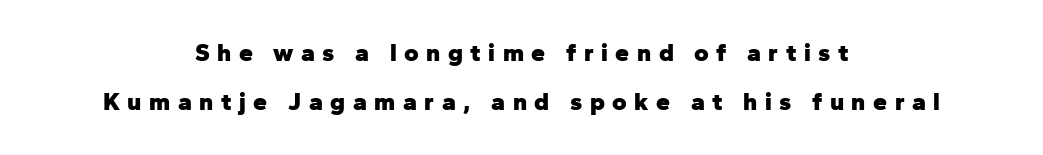
The image shows 25 px bold type, upright; set centered, loose line spacing (1.96x), unusually wide letter spacing (+0.3 em), not underlined.
